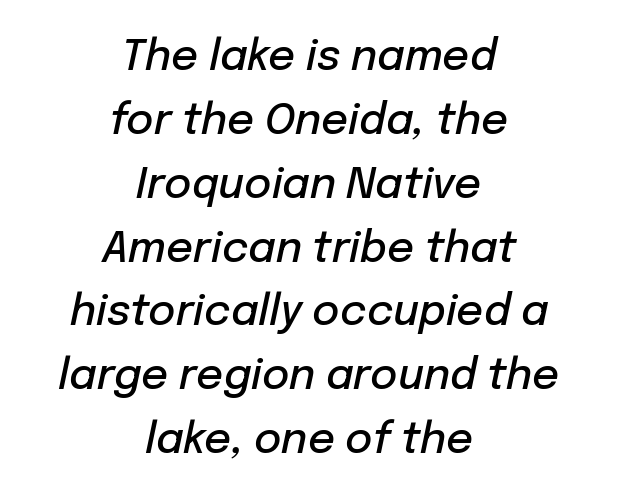
Italic? Definitely — the glyphs are oblique. Here the designer chose a conventional face with non-uniform glyph widths. The paragraph shown floats in the horizontal middle. Regular leading.
